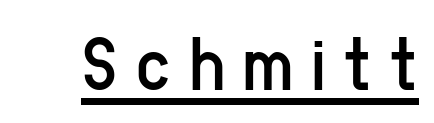
{"serif": "no", "italic": "no", "bold": "no", "weight": "regular", "width": "condensed", "stroke_contrast": "low", "x_height": "medium", "monospaced": "no", "underline": "yes", "letter_spacing": "wide", "letter_spacing_em": 0.21, "glyph_px": 79}
